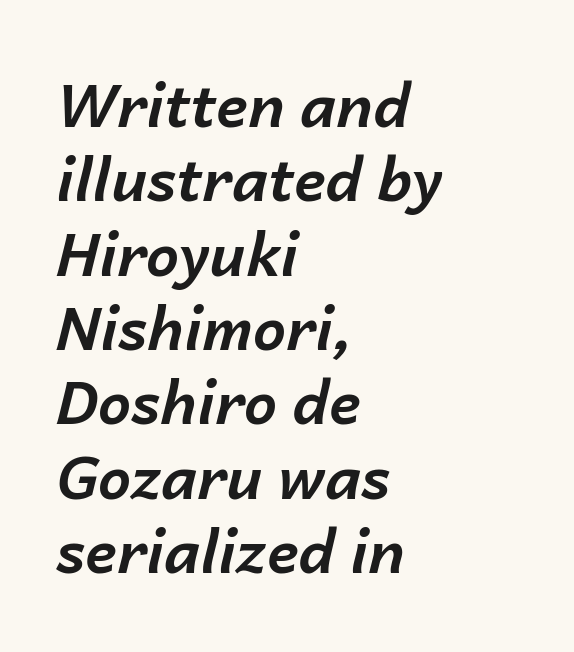
Characters follow at the spacing the type designer built in. Short and long lines alike share a common starting point at left. Has an underline been added? It has not. This sample has the flowing, uneven cadence of proportional lettering.
